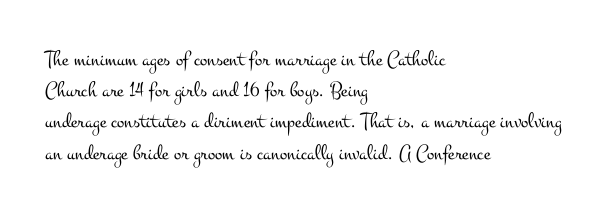
Q: Is the text bold? A: No.
Q: Is the text italic (slanted)? A: Yes.
Q: Is the text underlined? A: No.
Q: How is the paragraph aligned? A: Left-aligned.
Q: Is the spacing between letters normal or unusually wide? A: Normal.
Q: Is the spacing between lines tight, normal or loose? A: Normal.
